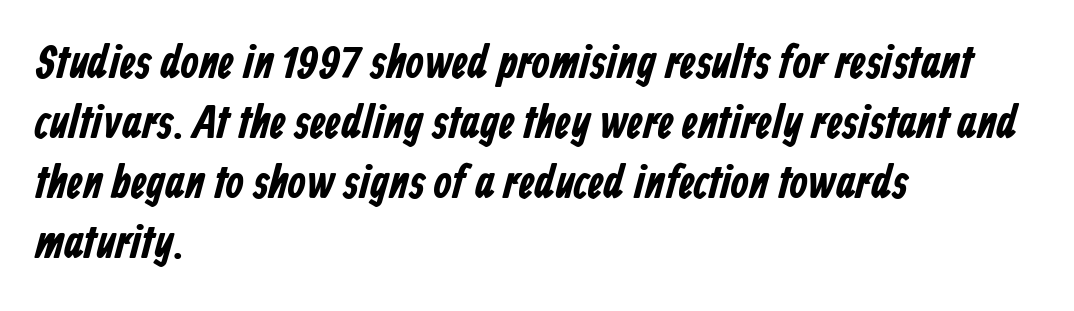
Q: Is the text bold? A: Yes.
Q: Is the typeface a serif or a sans-serif typeface? A: Sans-serif.
Q: Is the text underlined? A: No.
Q: How is the paragraph aligned? A: Left-aligned.
Q: Is the spacing between letters normal or unusually wide? A: Normal.
Q: Is the spacing between lines tight, normal or loose? A: Normal.
Q: Width (condensed, normal, or wide)? A: Condensed.
Q: Stroke contrast? A: Low.
Q: x-height? A: Medium.
Q: Monospaced? A: No.
